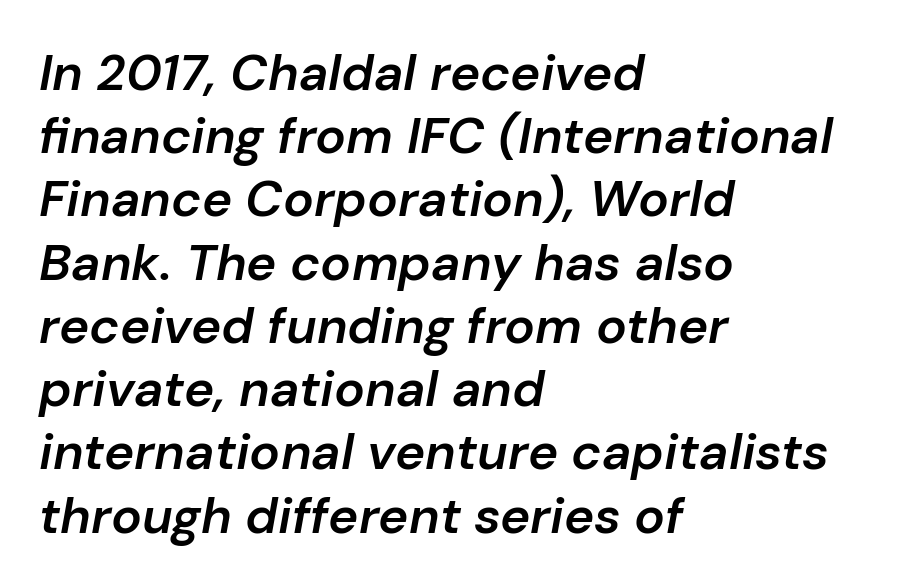
{"italic": "yes", "lean": "right", "slant_degrees": 10, "bold": "semi", "weight": "semibold", "width": "normal", "stroke_contrast": "low", "x_height": "medium", "monospaced": "no", "underline": "no", "align": "left", "line_spacing_ratio": 1.24, "letter_spacing": "normal", "letter_spacing_em": 0.0, "glyph_px": 51}
